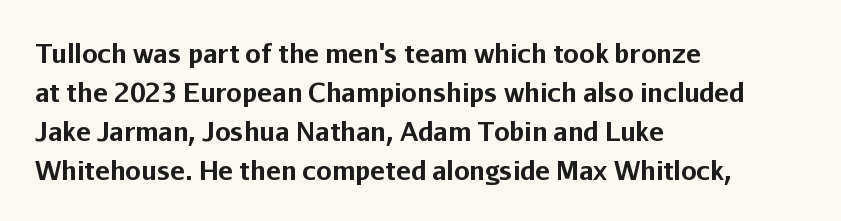
The image shows 25 px bold type, upright; set left-aligned, normal line spacing (1.56x), normal letter spacing, not underlined.
